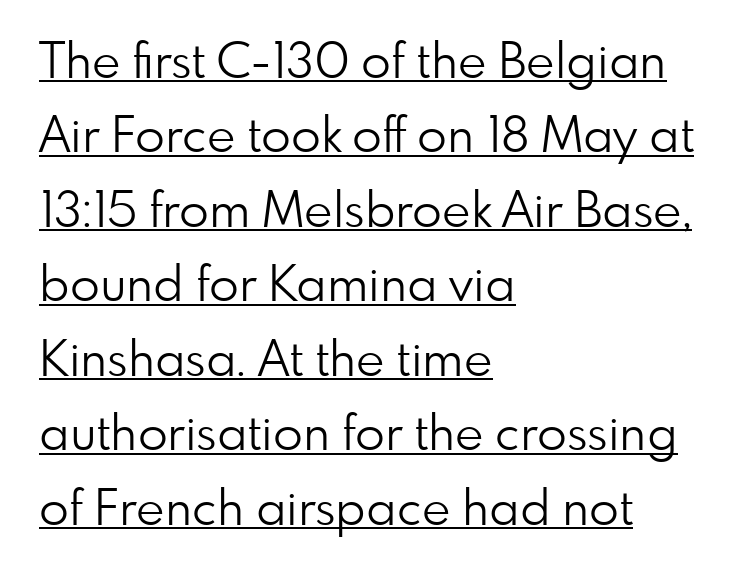
{"serif": "no", "italic": "no", "bold": "no", "weight": "light", "width": "normal", "stroke_contrast": "low", "x_height": "small", "monospaced": "no", "underline": "yes", "align": "left", "line_spacing": "normal", "line_spacing_ratio": 1.52, "letter_spacing": "normal", "letter_spacing_em": 0.0, "glyph_px": 49}
